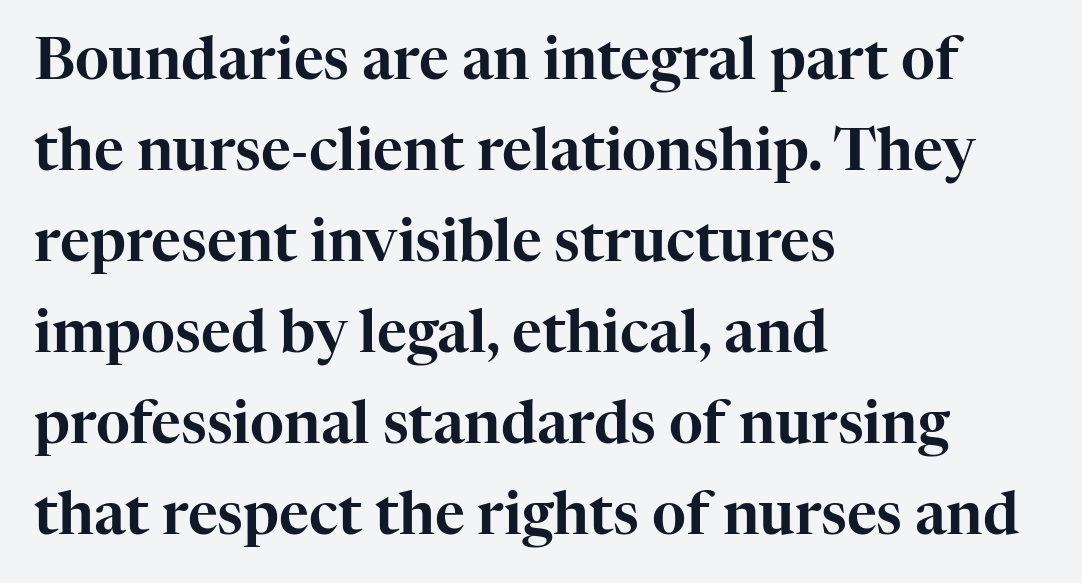
The image shows 58 px serif type, upright; set left-aligned, normal line spacing (1.57x), normal letter spacing, not underlined; high stroke contrast and a medium x-height.
